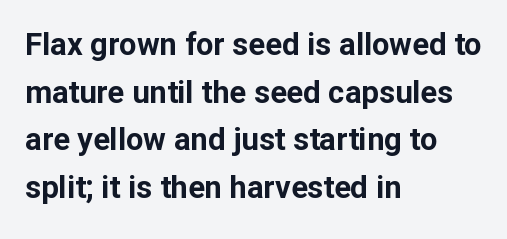
The image shows 31 px bold sans-serif type, upright; set left-aligned, normal line spacing (1.54x), normal letter spacing, not underlined; low stroke contrast and a medium x-height.
